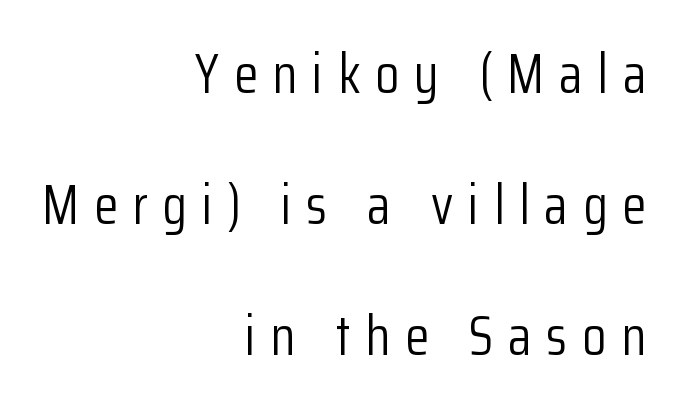
{"serif": "no", "italic": "no", "bold": "no", "weight": "light", "width": "condensed", "stroke_contrast": "low", "x_height": "medium", "monospaced": "no", "underline": "no", "align": "right", "line_spacing": "loose", "line_spacing_ratio": 2.38, "letter_spacing": "wide", "letter_spacing_em": 0.27, "glyph_px": 55}
